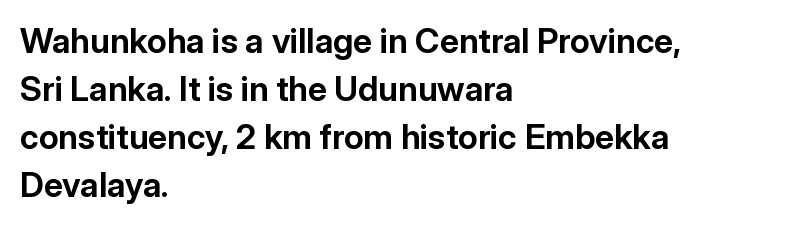
The image shows 34 px bold sans-serif type, upright; set left-aligned, normal line spacing (1.41x), normal letter spacing, not underlined; low stroke contrast and a medium x-height.
